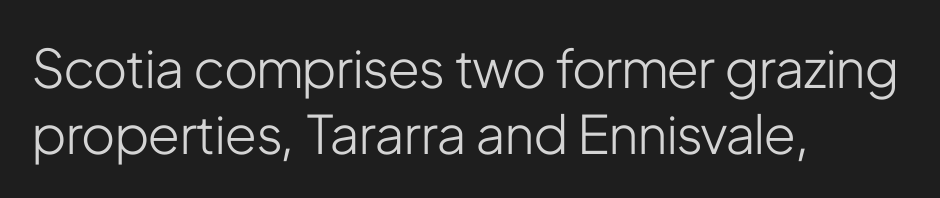
{"serif": "no", "italic": "no", "bold": "no", "weight": "light", "width": "condensed", "stroke_contrast": "low", "x_height": "medium", "monospaced": "no", "underline": "no", "align": "left", "line_spacing_ratio": 1.24, "letter_spacing": "normal", "letter_spacing_em": 0.0, "glyph_px": 53}
